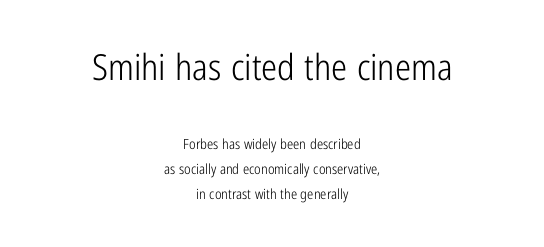
Standard letterfit; no display-style spreading of the glyphs. Each line is balanced around a shared central axis. Do the characters align in a grid? No, the font is proportional. Is the type heavy? It reads as light-to-regular instead. Look at the bottom of the vertical strokes: they stop flat, with no serifs.
